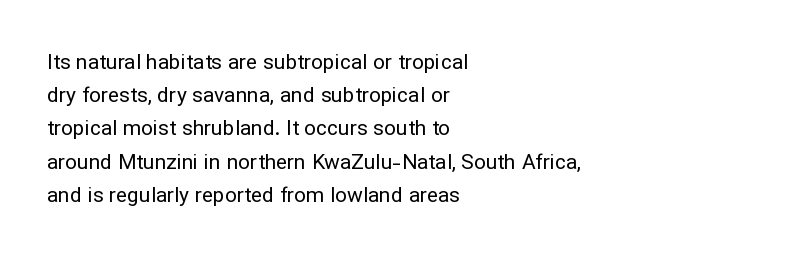
The face looks like a standard text weight, possibly lighter. Short and long lines alike share a common starting point at left. Vertically, the passage feels balanced, rows spaced as you'd expect. A bare baseline throughout the passage. Here the glyphs are tracked normally, forming tight word shapes.
